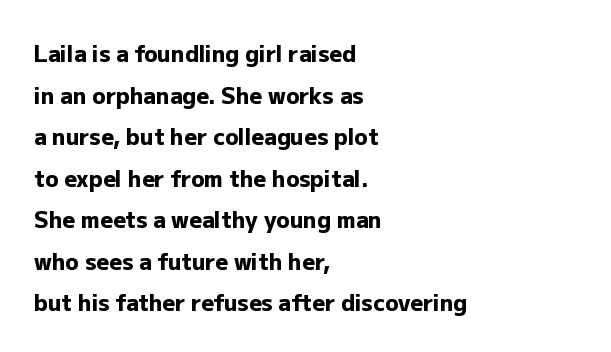
The image shows 22 px bold type, upright; set left-aligned, line spacing 1.89x, normal letter spacing, not underlined.
